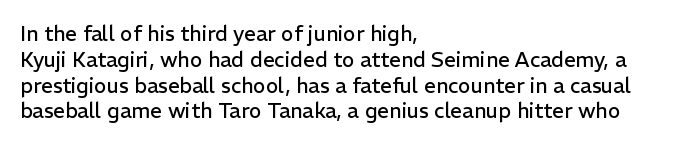
Visually the block forms a straight wall on the left and a jagged coastline on the right. This sample uses plain, unmodified letter spacing. The face looks like a standard text weight, possibly lighter. Check under the words: just untouched page. Does the lettering tilt? It doesn't — this is upright.
